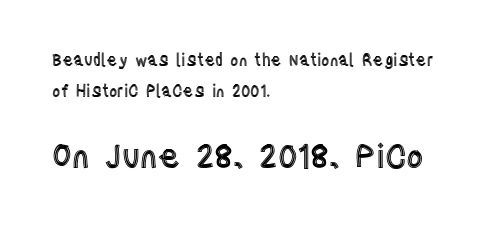
Q: Is the text italic (slanted)? A: No, it is upright.
Q: Is the text underlined? A: No.
Q: How is the paragraph aligned? A: Left-aligned.
Q: Is the spacing between letters normal or unusually wide? A: Normal.
Q: Is the spacing between lines tight, normal or loose? A: Loose.
Q: Which block of text is set in a larger size, the first (top) or the second (bottom)? A: The second (bottom) one.
Q: Width (condensed, normal, or wide)? A: Condensed.
Q: x-height? A: Large.
Q: Monospaced? A: No.
